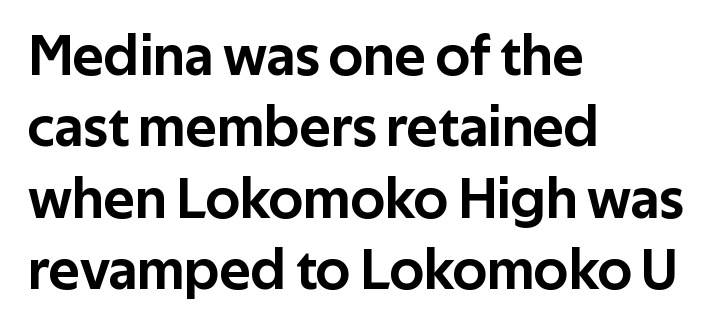
{"serif": "no", "italic": "no", "width": "normal", "stroke_contrast": "low", "x_height": "medium", "monospaced": "no", "underline": "no", "align": "left", "line_spacing_ratio": 1.23, "letter_spacing": "normal", "letter_spacing_em": 0.0, "glyph_px": 58}
